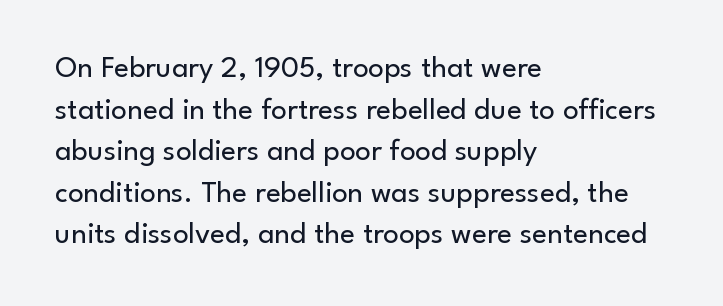
{"serif": "no", "italic": "no", "bold": "no", "weight": "regular", "width": "normal", "stroke_contrast": "low", "x_height": "small", "monospaced": "no", "underline": "no", "align": "left", "line_spacing": "normal", "line_spacing_ratio": 1.34, "letter_spacing": "normal", "letter_spacing_em": 0.0, "glyph_px": 31}
